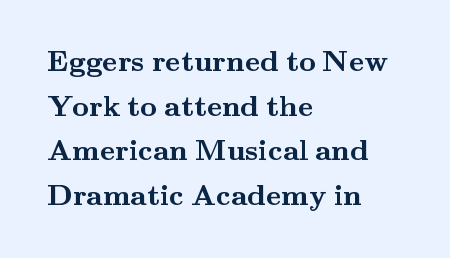
Q: Is the text bold? A: Yes.
Q: Is the text italic (slanted)? A: No, it is upright.
Q: Is the typeface a serif or a sans-serif typeface? A: Serif.
Q: Is the text underlined? A: No.
Q: How is the paragraph aligned? A: Left-aligned.
Q: Is the spacing between letters normal or unusually wide? A: Normal.
Q: Is the spacing between lines tight, normal or loose? A: Normal.
Q: Width (condensed, normal, or wide)? A: Wide.
Q: Stroke contrast? A: Medium.
Q: x-height? A: Small.
Q: Monospaced? A: No.
